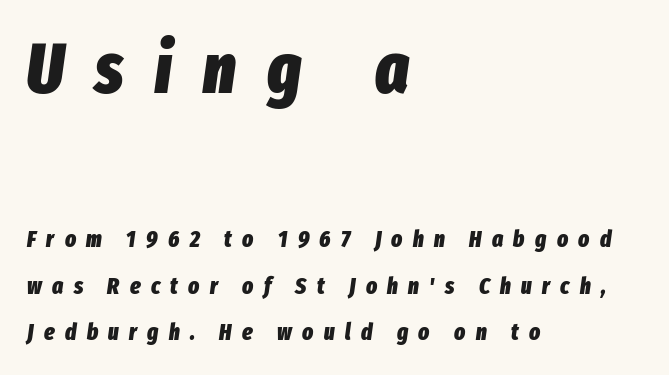
The image shows 70 px heavy, condensed type, italic (leaning right); set left-aligned, loose line spacing (2.03x), unusually wide letter spacing (+0.45 em), not underlined; the first (top) block is 3.04x larger; low stroke contrast and a medium x-height.
